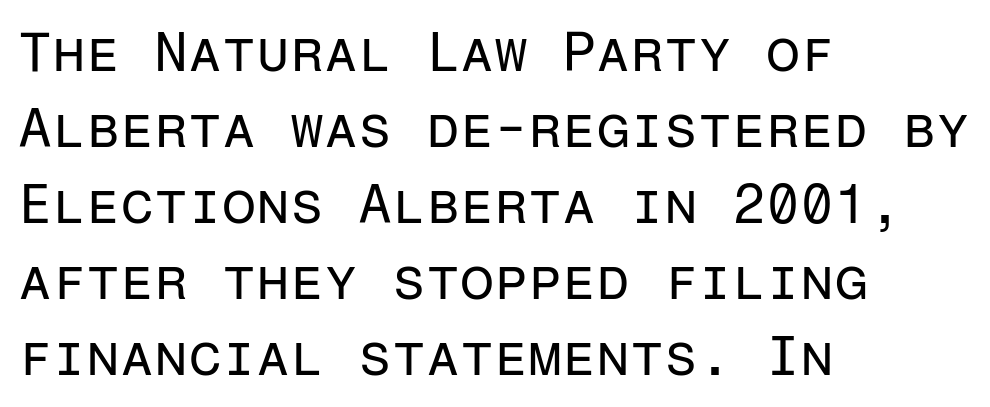
The face looks like a standard text weight, possibly lighter. No extra tracking has been applied to these lines. The letters march in equal steps, a hallmark of fixed-pitch type. The lines in this sample share a left origin and differ only in where they stop.
